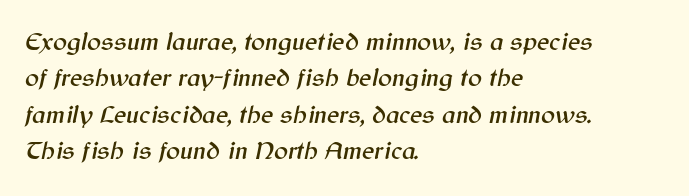
Q: Is the text italic (slanted)? A: Yes, it leans right by about 12 degrees.
Q: Is the text underlined? A: No.
Q: How is the paragraph aligned? A: Left-aligned.
Q: Is the spacing between letters normal or unusually wide? A: Normal.
Q: Is the spacing between lines tight, normal or loose? A: Normal.
